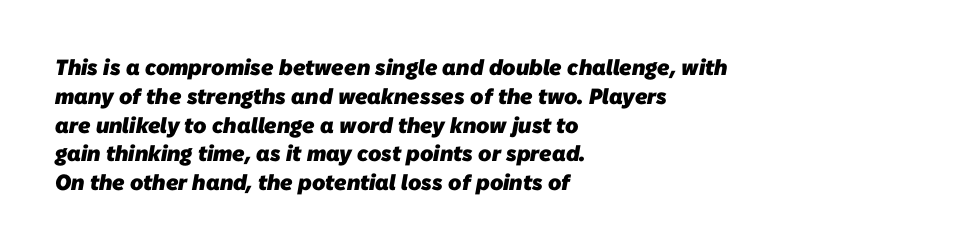
Q: Is the text bold? A: Yes.
Q: Is the text underlined? A: No.
Q: How is the paragraph aligned? A: Left-aligned.
Q: Is the spacing between letters normal or unusually wide? A: Normal.
Q: Is the spacing between lines tight, normal or loose? A: Normal.
